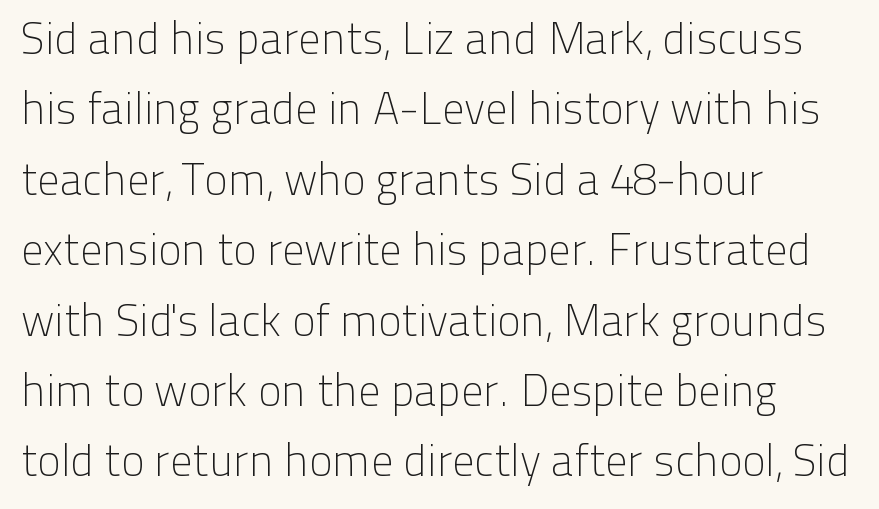
{"serif": "no", "italic": "no", "bold": "no", "weight": "light", "width": "normal", "stroke_contrast": "low", "x_height": "medium", "monospaced": "no", "underline": "no", "align": "left", "line_spacing": "normal", "line_spacing_ratio": 1.6, "letter_spacing": "normal", "letter_spacing_em": 0.0, "glyph_px": 44}
